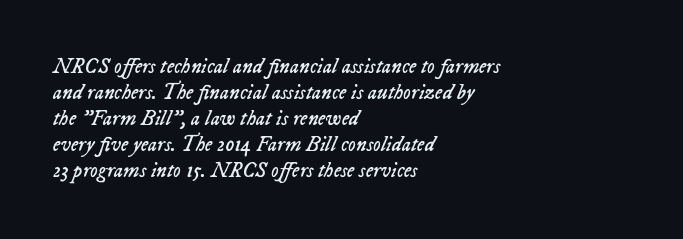
Q: Is the text bold? A: No.
Q: Is the text italic (slanted)? A: Yes, it leans right by about 23 degrees.
Q: Is the text underlined? A: No.
Q: How is the paragraph aligned? A: Left-aligned.
Q: Is the spacing between letters normal or unusually wide? A: Normal.
